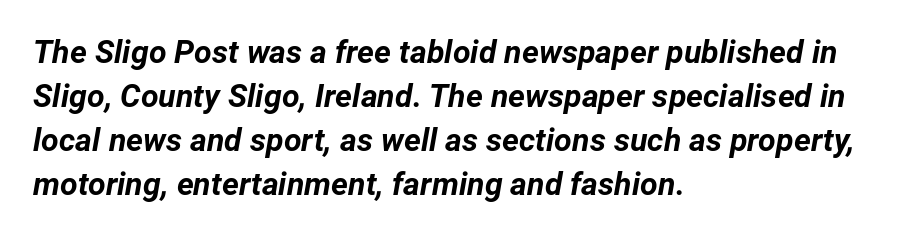
The image shows 32 px bold type, italic (leaning right); set left-aligned, normal line spacing (1.37x), normal letter spacing, not underlined; low stroke contrast and a medium x-height.
